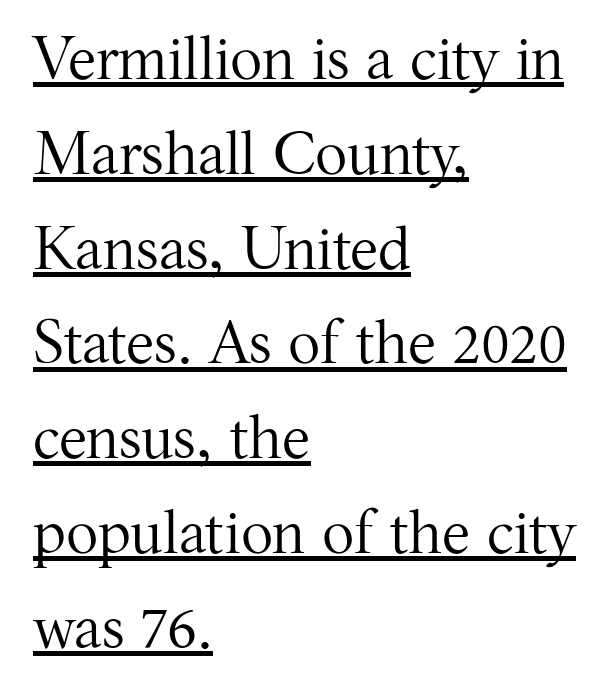
This rendering uses left alignment, leaving the right contour irregular. No extra tracking has been applied to these lines. This block has exactly the height ordinary leading produces. A quiet, ordinary-to-light weight characterises the typeface. You can tell it's not italic because the verticals are truly vertical. The letters advance in unequal steps, a hallmark of proportional type.
